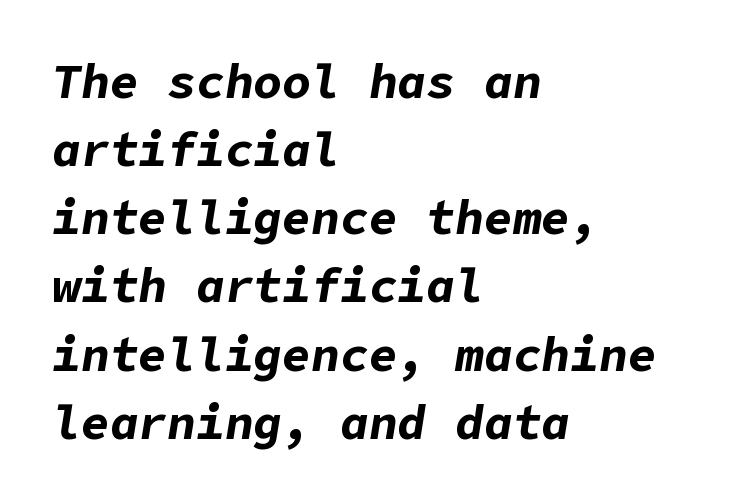
{"italic": "yes", "lean": "right", "slant_degrees": 9, "bold": "yes", "weight": "bold", "width": "normal", "stroke_contrast": "low", "x_height": "medium", "underline": "no", "align": "left", "line_spacing": "normal", "line_spacing_ratio": 1.42, "letter_spacing": "normal", "letter_spacing_em": 0.0, "glyph_px": 48}
